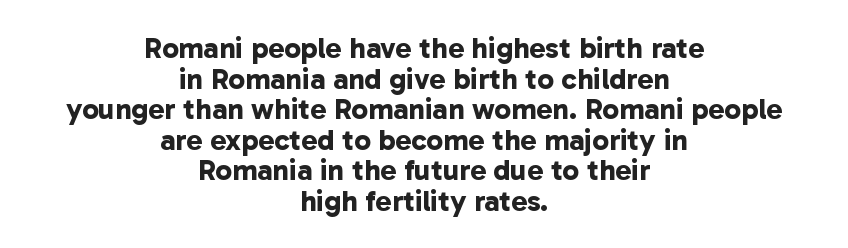
You could not count columns in this text — the font is proportionally spaced. The passage shown stacks its lines with hardly any gap. A typesetter would call this zero additional tracking. These lines stack symmetrically, like a column narrowing and widening about its center. A bare baseline throughout the passage.
